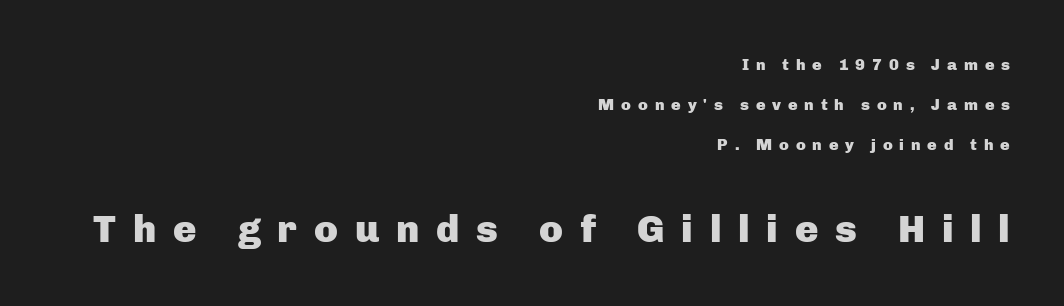
{"serif": "no", "italic": "no", "bold": "yes", "weight": "heavy", "width": "normal", "stroke_contrast": "low", "x_height": "medium", "monospaced": "no", "underline": "no", "align": "right", "line_spacing": "loose", "line_spacing_ratio": 2.49, "letter_spacing": "wide", "letter_spacing_em": 0.43, "larger_block": "second", "size_ratio": 2.44, "glyph_px": 39}
